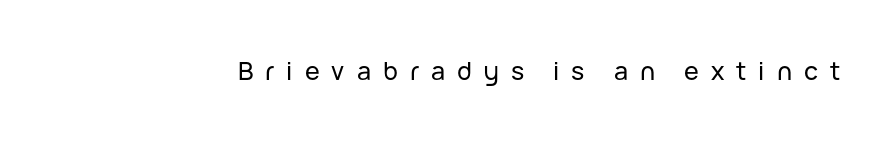
Look at the tracking — it's clearly loosened, letters drifting apart. The axis of the letterforms is exactly vertical. A clean baseline with only descenders dipping below it.
